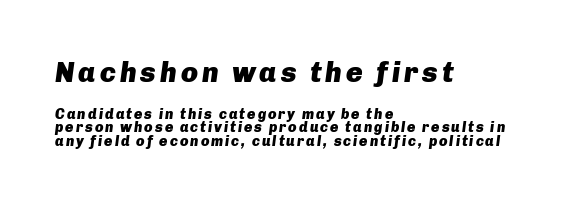
Q: Is the text bold? A: Yes.
Q: Is the text italic (slanted)? A: Yes, it leans right by about 8 degrees.
Q: Is the text underlined? A: No.
Q: How is the paragraph aligned? A: Left-aligned.
Q: Is the spacing between lines tight, normal or loose? A: Tight.
Q: Which block of text is set in a larger size, the first (top) or the second (bottom)? A: The first (top) one.
Q: Width (condensed, normal, or wide)? A: Normal.
Q: Stroke contrast? A: Low.
Q: x-height? A: Medium.
Q: Monospaced? A: No.
